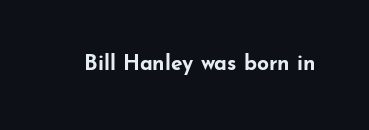
Q: Is the text bold? A: Yes.
Q: Is the text italic (slanted)? A: No, it is upright.
Q: Is the text underlined? A: No.
Q: Is the spacing between letters normal or unusually wide? A: Normal.
